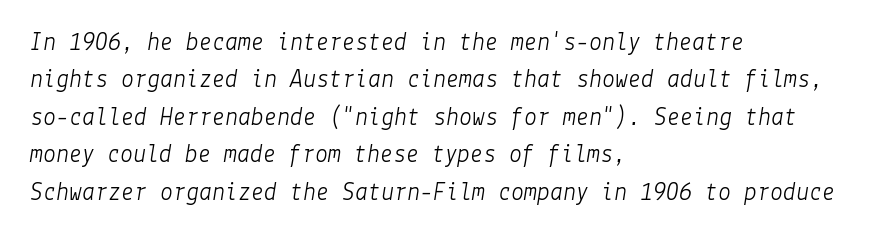
The image shows 26 px text type, italic (leaning right); set left-aligned, normal line spacing (1.44x), normal letter spacing, not underlined.
